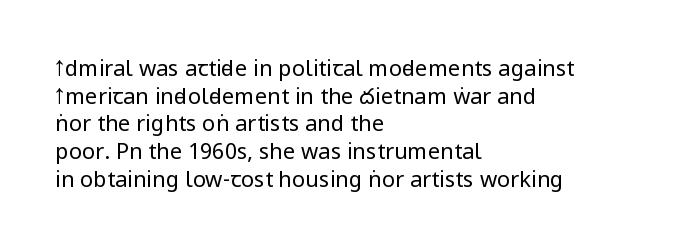
The typeface has the unassuming heft of standard copy or less. Vertical strokes here are truly vertical. A clean baseline with only descenders dipping below it. Default kerning and tracking; the words read as compact shapes.
